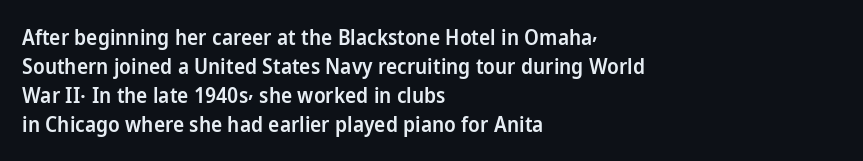
These lines keep a tight, regular rhythm from letter to letter. If you drew a ruler down the left edge, every line would touch it. Compared with an ordinary text face, these strokes are moderately heavier — a semibold. Whoever set this chose a conventional vertical rhythm. The glyphs are unaccompanied by any horizontal stroke below them.
